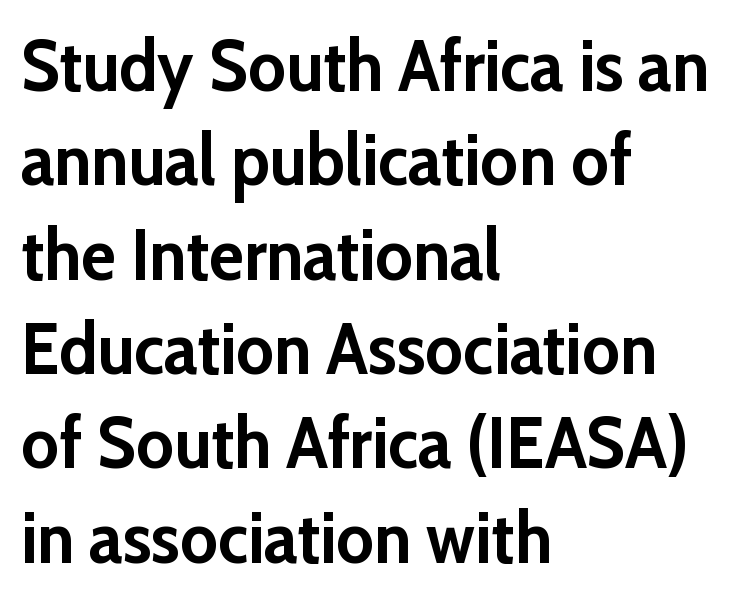
Q: Is the text bold? A: Yes.
Q: Is the text italic (slanted)? A: No, it is upright.
Q: Is the typeface a serif or a sans-serif typeface? A: Sans-serif.
Q: Is the text underlined? A: No.
Q: How is the paragraph aligned? A: Left-aligned.
Q: Is the spacing between letters normal or unusually wide? A: Normal.
Q: Is the spacing between lines tight, normal or loose? A: Normal.
Q: Width (condensed, normal, or wide)? A: Normal.
Q: Stroke contrast? A: Low.
Q: x-height? A: Medium.
Q: Monospaced? A: No.
